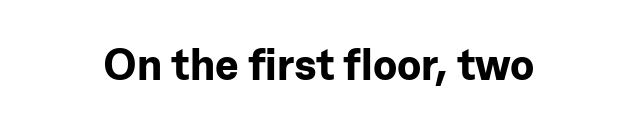
{"serif": "no", "italic": "no", "bold": "yes", "weight": "bold", "width": "normal", "stroke_contrast": "low", "x_height": "medium", "monospaced": "no", "underline": "no", "letter_spacing": "normal", "letter_spacing_em": 0.0, "glyph_px": 44}
